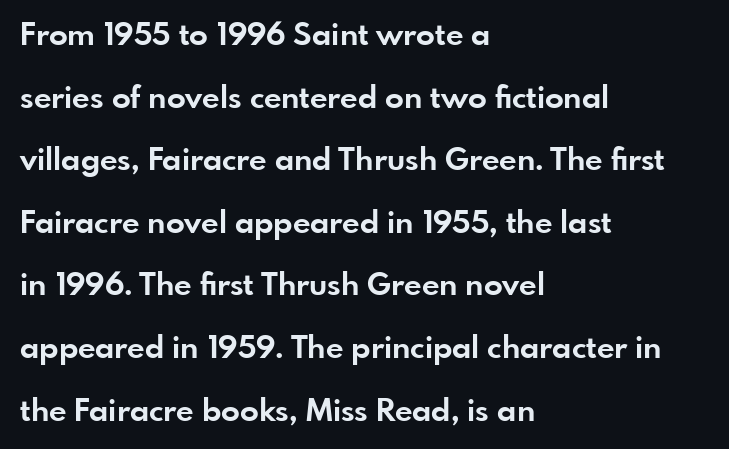
{"serif": "no", "italic": "no", "bold": "yes", "weight": "bold", "width": "normal", "stroke_contrast": "low", "x_height": "small", "monospaced": "no", "underline": "no", "align": "left", "line_spacing": "loose", "line_spacing_ratio": 2.02, "letter_spacing": "normal", "letter_spacing_em": 0.0, "glyph_px": 31}
